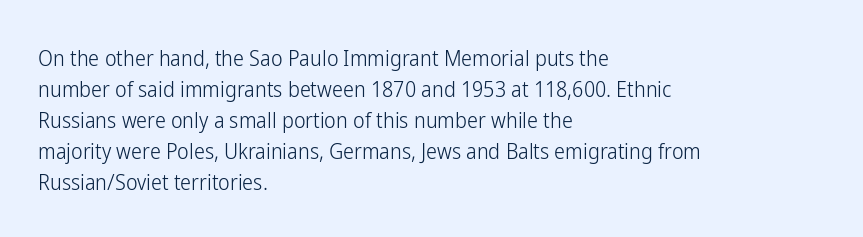
The image shows 22 px text type, upright; set left-aligned, normal line spacing (1.41x), normal letter spacing, not underlined.
